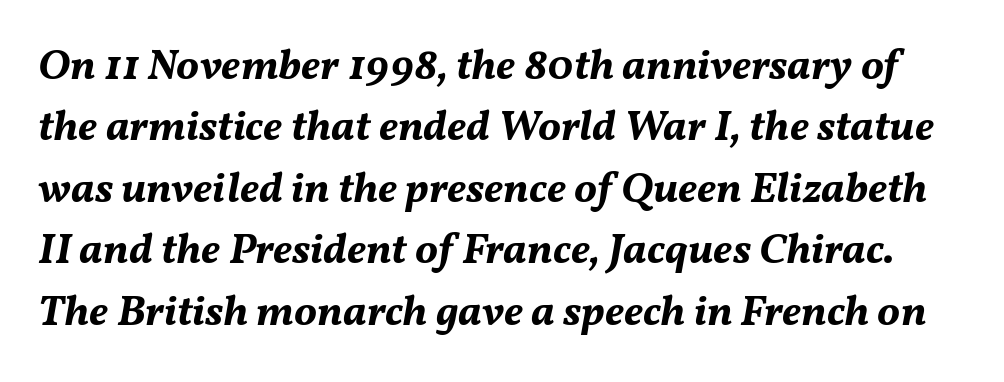
Q: Is the text bold? A: Yes.
Q: Is the text italic (slanted)? A: Yes, it leans right by about 11 degrees.
Q: Is the text underlined? A: No.
Q: Is the spacing between letters normal or unusually wide? A: Normal.
Q: Is the spacing between lines tight, normal or loose? A: Normal.
Q: Width (condensed, normal, or wide)? A: Normal.
Q: Stroke contrast? A: Medium.
Q: x-height? A: Medium.
Q: Monospaced? A: No.
